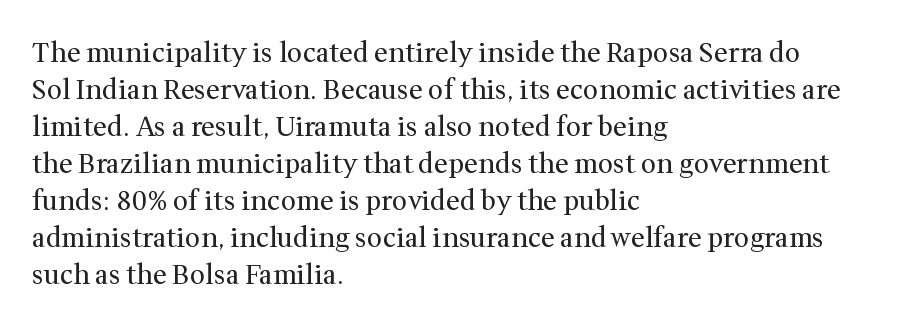
Q: Is the text bold? A: No.
Q: Is the text italic (slanted)? A: No, it is upright.
Q: Is the text underlined? A: No.
Q: How is the paragraph aligned? A: Left-aligned.
Q: Is the spacing between letters normal or unusually wide? A: Normal.
Q: Is the spacing between lines tight, normal or loose? A: Normal.
